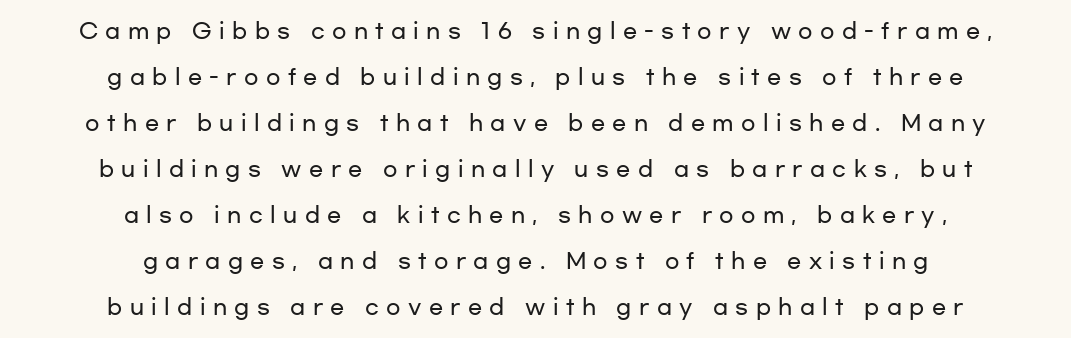
Is there any slant? The stems are plumb. The area under the type is left untouched. Students, note that the glyphs here are deliberately spaced far apart. Compared with typical paragraphs, the rows here are farther apart. Reading down the block, each line starts at a different indent, mirrored at its end.
